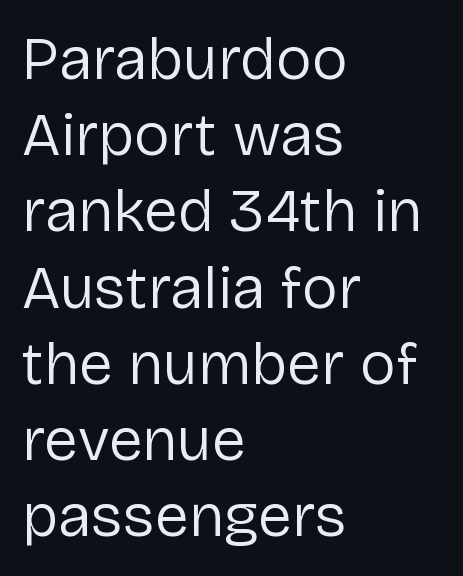
Q: Is the text bold? A: No.
Q: Is the text italic (slanted)? A: No, it is upright.
Q: Is the typeface a serif or a sans-serif typeface? A: Sans-serif.
Q: Is the text underlined? A: No.
Q: How is the paragraph aligned? A: Left-aligned.
Q: Is the spacing between letters normal or unusually wide? A: Normal.
Q: Is the spacing between lines tight, normal or loose? A: Normal.
Q: Width (condensed, normal, or wide)? A: Normal.
Q: Stroke contrast? A: Low.
Q: x-height? A: Medium.
Q: Monospaced? A: No.
